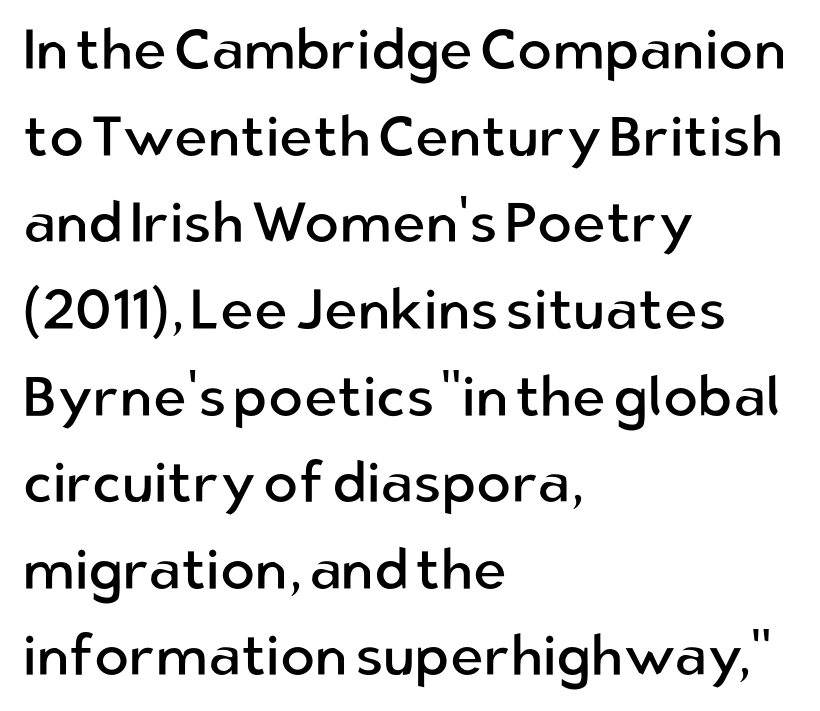
{"serif": "no", "italic": "no", "bold": "no", "weight": "regular", "width": "normal", "stroke_contrast": "low", "x_height": "medium", "monospaced": "no", "underline": "no", "align": "left", "line_spacing": "normal", "line_spacing_ratio": 1.52, "letter_spacing": "normal", "letter_spacing_em": 0.0, "glyph_px": 57}
